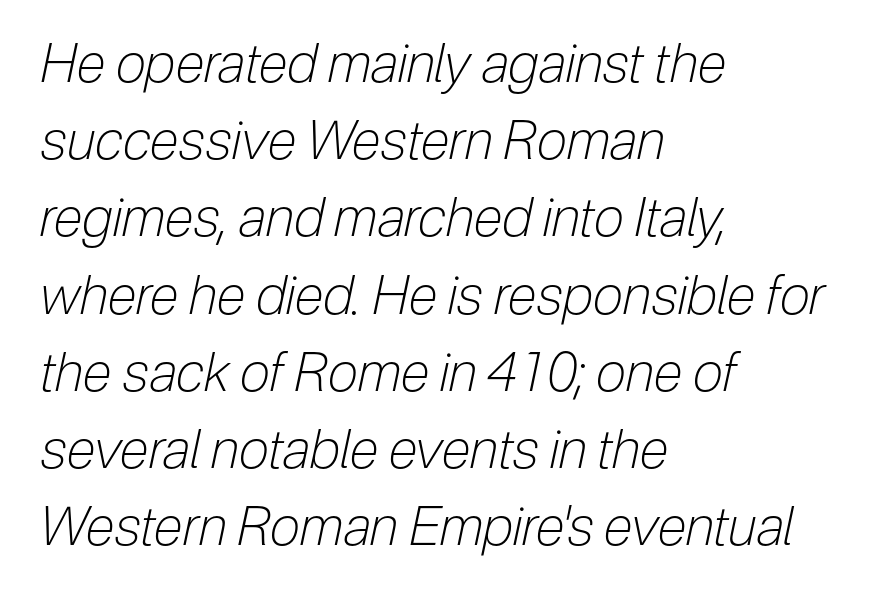
Q: Is the text bold? A: No.
Q: Is the text italic (slanted)? A: Yes, it leans right by about 12 degrees.
Q: Is the text underlined? A: No.
Q: How is the paragraph aligned? A: Left-aligned.
Q: Is the spacing between letters normal or unusually wide? A: Normal.
Q: Is the spacing between lines tight, normal or loose? A: Normal.
Q: Width (condensed, normal, or wide)? A: Condensed.
Q: Stroke contrast? A: Low.
Q: x-height? A: Medium.
Q: Monospaced? A: No.
